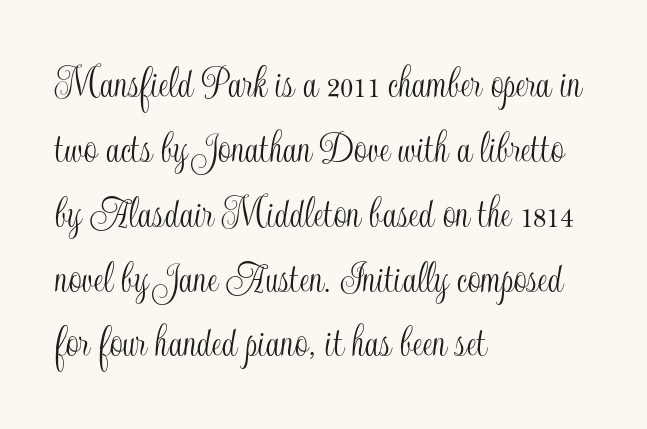
Every row of glyphs begins at an identical x-position on the left. Character widths vary here, with narrow letters taking less room than wide ones. Is the letter spacing exaggerated? No — it looks like the ordinary default. Regular leading.
